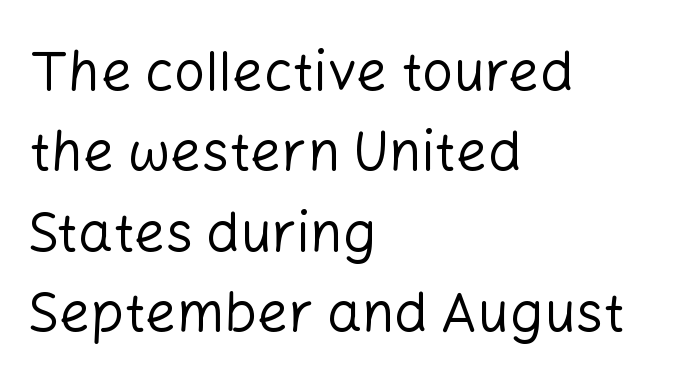
Q: Is the text bold? A: No.
Q: Is the text italic (slanted)? A: No, it is upright.
Q: Is the typeface a serif or a sans-serif typeface? A: Sans-serif.
Q: Is the text underlined? A: No.
Q: How is the paragraph aligned? A: Left-aligned.
Q: Is the spacing between letters normal or unusually wide? A: Normal.
Q: Is the spacing between lines tight, normal or loose? A: Normal.
Q: Width (condensed, normal, or wide)? A: Normal.
Q: Stroke contrast? A: Low.
Q: x-height? A: Medium.
Q: Monospaced? A: No.
